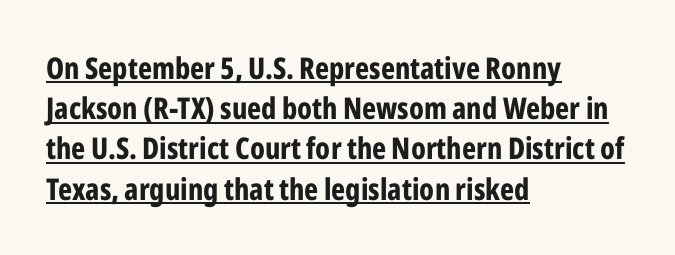
Q: Is the text bold? A: Yes.
Q: Is the text italic (slanted)? A: No, it is upright.
Q: Is the typeface a serif or a sans-serif typeface? A: Sans-serif.
Q: Is the text underlined? A: Yes.
Q: How is the paragraph aligned? A: Left-aligned.
Q: Is the spacing between letters normal or unusually wide? A: Normal.
Q: Is the spacing between lines tight, normal or loose? A: Normal.
Q: Width (condensed, normal, or wide)? A: Condensed.
Q: Stroke contrast? A: Low.
Q: x-height? A: Medium.
Q: Monospaced? A: No.
